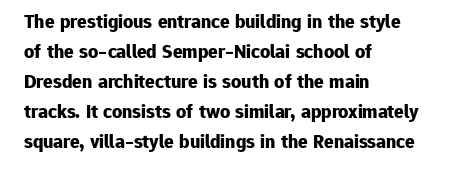
{"italic": "no", "bold": "yes", "underline": "no", "align": "left", "line_spacing": "normal", "line_spacing_ratio": 1.5, "letter_spacing": "normal", "letter_spacing_em": 0.0, "glyph_px": 20}
